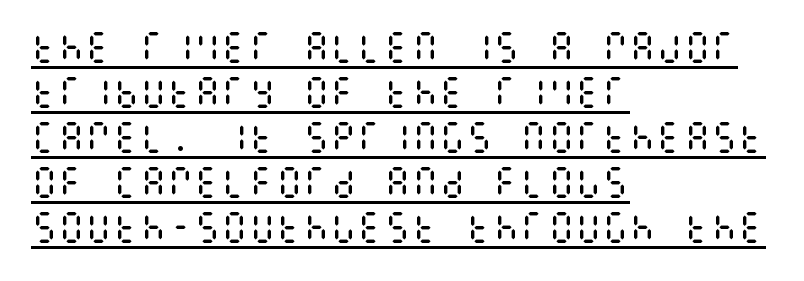
Q: Is the text bold? A: No.
Q: Is the text italic (slanted)? A: No, it is upright.
Q: Is the text underlined? A: Yes.
Q: How is the paragraph aligned? A: Left-aligned.
Q: Is the spacing between letters normal or unusually wide? A: Normal.
Q: Is the spacing between lines tight, normal or loose? A: Normal.
Q: Width (condensed, normal, or wide)? A: Condensed.
Q: Stroke contrast? A: Medium.
Q: x-height? A: Large.
